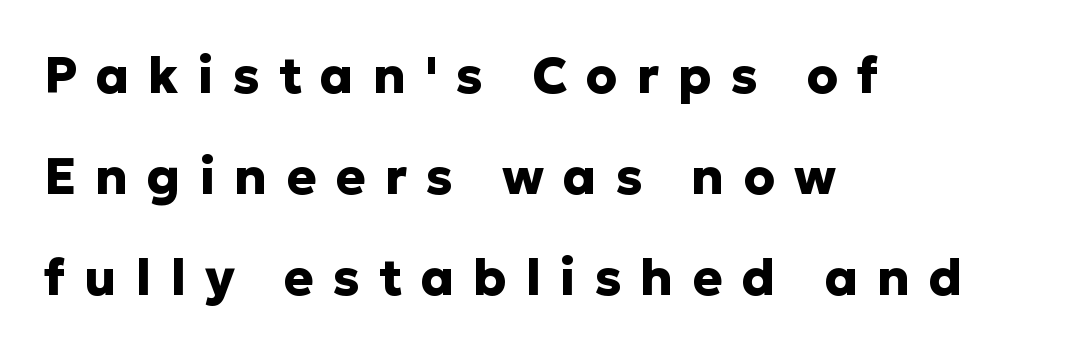
The image shows 50 px heavy sans-serif type, upright; set left-aligned, loose line spacing (2.02x), unusually wide letter spacing (+0.38 em), not underlined; low stroke contrast and a medium x-height.
